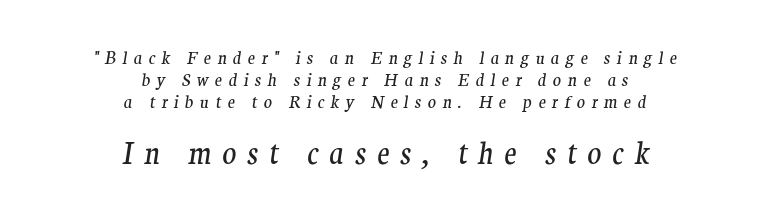
{"serif": "yes", "italic": "yes", "lean": "right", "slant_degrees": 9, "bold": "no", "weight": "regular", "width": "normal", "stroke_contrast": "medium", "x_height": "medium", "monospaced": "no", "underline": "no", "align": "center", "line_spacing": "normal", "line_spacing_ratio": 1.28, "letter_spacing": "wide", "letter_spacing_em": 0.37, "larger_block": "second", "size_ratio": 1.71, "glyph_px": 29}
